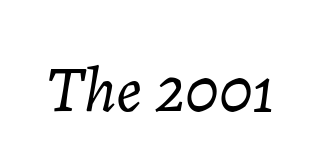
{"italic": "yes", "lean": "right", "slant_degrees": 7, "bold": "no", "weight": "light", "width": "normal", "stroke_contrast": "low", "x_height": "medium", "monospaced": "no", "underline": "no", "letter_spacing": "normal", "letter_spacing_em": 0.0, "glyph_px": 65}
